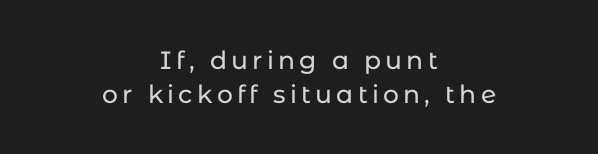
{"italic": "no", "underline": "no", "align": "center", "line_spacing": "normal", "line_spacing_ratio": 1.35, "glyph_px": 25}
